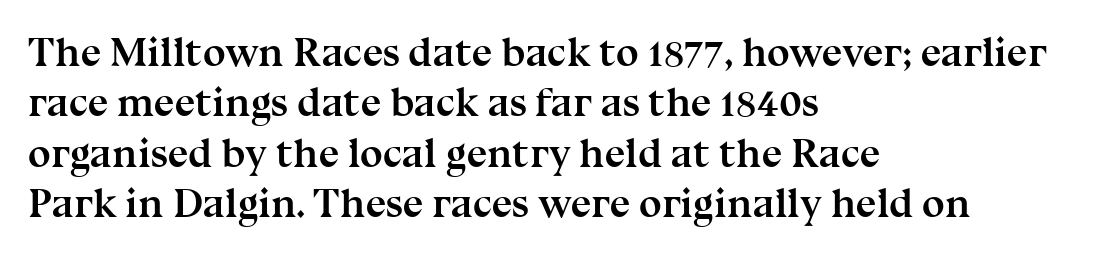
{"serif": "yes", "italic": "no", "bold": "yes", "weight": "semibold", "width": "normal", "stroke_contrast": "medium", "x_height": "medium", "monospaced": "no", "underline": "no", "align": "left", "line_spacing_ratio": 1.23, "letter_spacing": "normal", "letter_spacing_em": 0.0, "glyph_px": 41}
